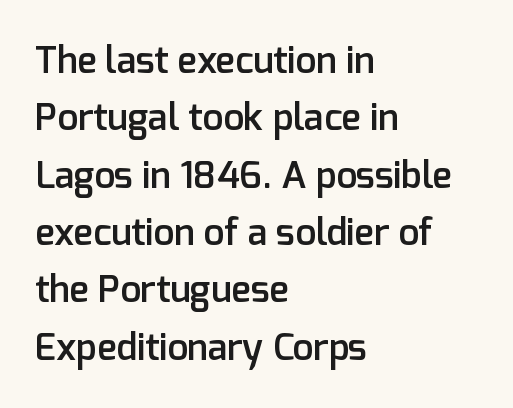
The image shows 37 px semibold sans-serif type, upright; set left-aligned, normal line spacing (1.55x), normal letter spacing, not underlined; low stroke contrast and a medium x-height.
